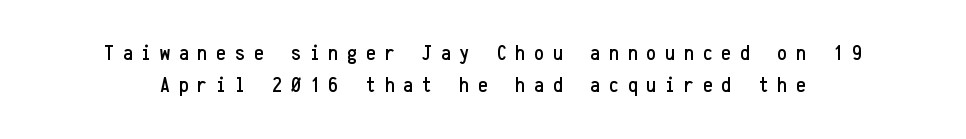
Q: Is the text italic (slanted)? A: No, it is upright.
Q: Is the text underlined? A: No.
Q: Is the spacing between letters normal or unusually wide? A: Unusually wide.
Q: Is the spacing between lines tight, normal or loose? A: Normal.
